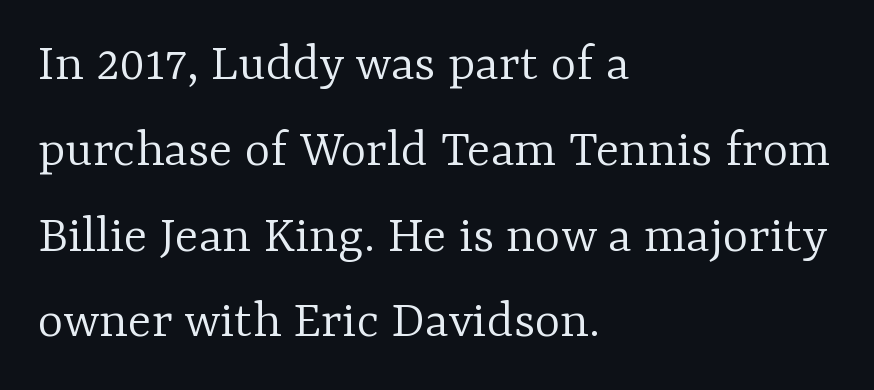
{"serif": "yes", "italic": "no", "bold": "no", "weight": "light", "width": "normal", "stroke_contrast": "low", "x_height": "medium", "monospaced": "no", "underline": "no", "align": "left", "line_spacing": "normal", "line_spacing_ratio": 1.56, "letter_spacing": "normal", "letter_spacing_em": 0.0, "glyph_px": 55}
